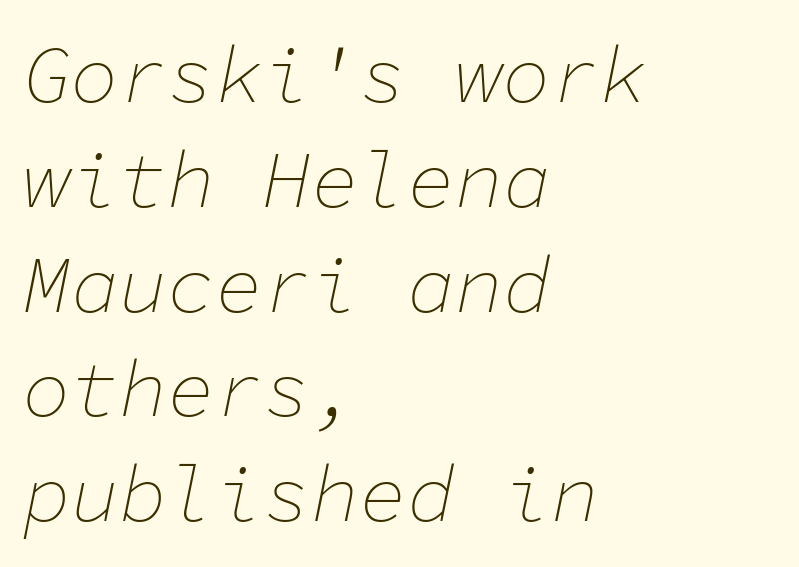
Q: Is the text bold? A: No.
Q: Is the text italic (slanted)? A: Yes, it leans right by about 11 degrees.
Q: Is the text underlined? A: No.
Q: How is the paragraph aligned? A: Left-aligned.
Q: Is the spacing between letters normal or unusually wide? A: Normal.
Q: Is the spacing between lines tight, normal or loose? A: Normal.
Q: Width (condensed, normal, or wide)? A: Normal.
Q: Stroke contrast? A: Low.
Q: x-height? A: Medium.
Q: Monospaced? A: Yes.
